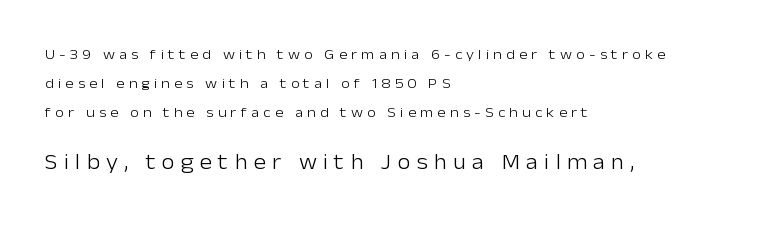
Q: Is the text bold? A: No.
Q: Is the text italic (slanted)? A: No, it is upright.
Q: Is the text underlined? A: No.
Q: How is the paragraph aligned? A: Left-aligned.
Q: Is the spacing between letters normal or unusually wide? A: Unusually wide.
Q: Is the spacing between lines tight, normal or loose? A: Loose.
Q: Which block of text is set in a larger size, the first (top) or the second (bottom)? A: The second (bottom) one.
